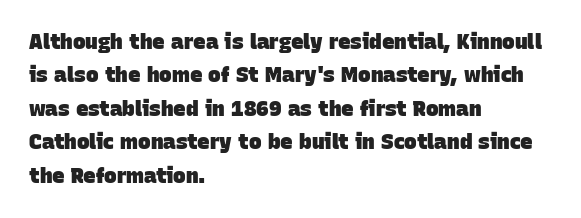
The image shows 21 px bold type; set left-aligned, normal line spacing (1.59x), normal letter spacing, not underlined.
